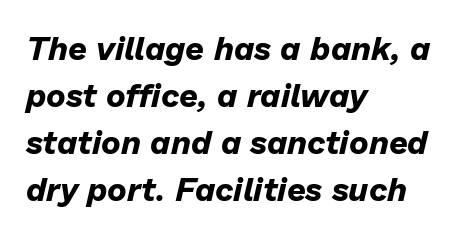
{"italic": "yes", "lean": "right", "slant_degrees": 13, "bold": "yes", "weight": "bold", "width": "normal", "stroke_contrast": "low", "x_height": "medium", "monospaced": "no", "underline": "no", "align": "left", "line_spacing": "normal", "line_spacing_ratio": 1.42, "letter_spacing": "normal", "letter_spacing_em": 0.0, "glyph_px": 33}
